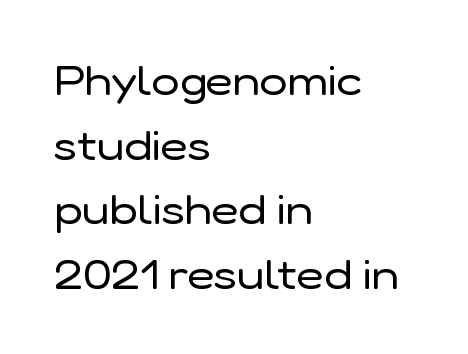
Q: Is the text bold? A: No.
Q: Is the text italic (slanted)? A: No, it is upright.
Q: Is the typeface a serif or a sans-serif typeface? A: Sans-serif.
Q: Is the text underlined? A: No.
Q: How is the paragraph aligned? A: Left-aligned.
Q: Is the spacing between letters normal or unusually wide? A: Normal.
Q: Is the spacing between lines tight, normal or loose? A: Normal.
Q: Width (condensed, normal, or wide)? A: Normal.
Q: Stroke contrast? A: Low.
Q: x-height? A: Medium.
Q: Monospaced? A: No.
